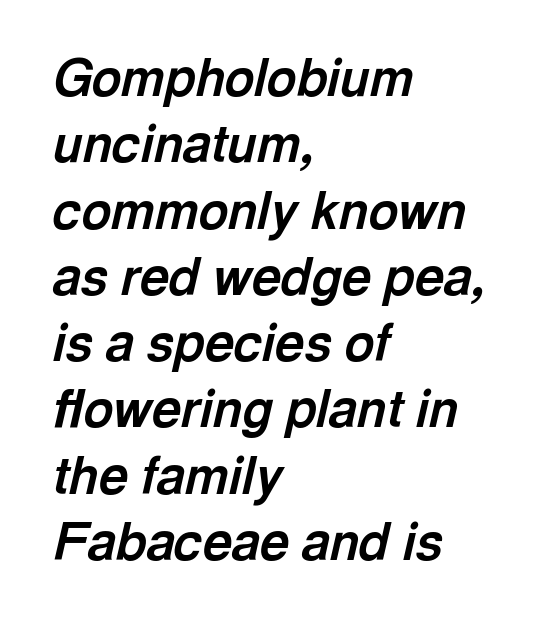
The image shows 51 px bold type, italic (leaning right); set left-aligned, normal line spacing (1.3x), normal letter spacing, not underlined; a medium x-height.
